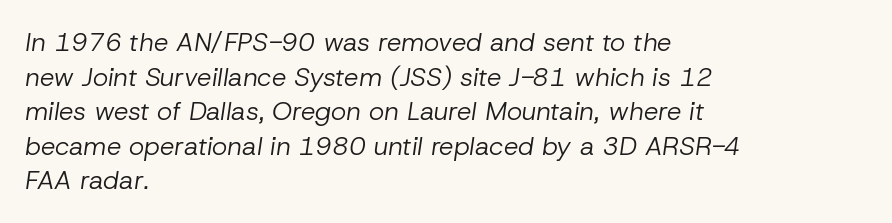
{"italic": "yes", "lean": "right", "slant_degrees": 8, "bold": "no", "underline": "no", "align": "left", "line_spacing": "normal", "line_spacing_ratio": 1.33, "letter_spacing": "normal", "letter_spacing_em": 0.0, "glyph_px": 26}
